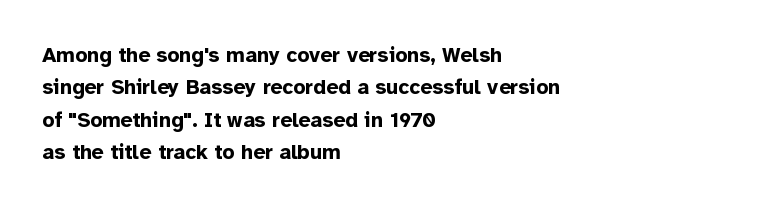
{"italic": "no", "bold": "yes", "underline": "no", "align": "left", "line_spacing": "normal", "line_spacing_ratio": 1.54, "letter_spacing": "normal", "letter_spacing_em": 0.0, "glyph_px": 21}
